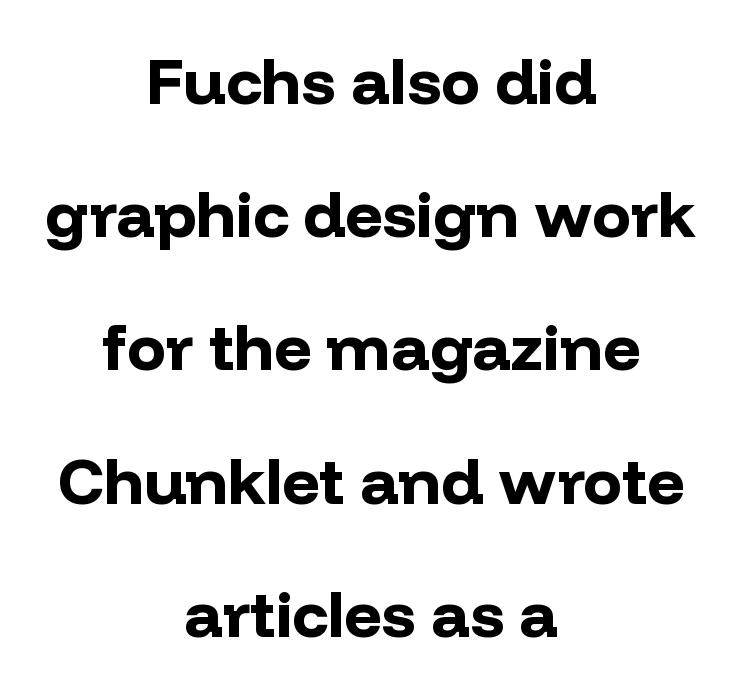
The font's upright variant was chosen for this text. This sample is center-justified, so both line endings float freely. The letters advance in unequal steps, a hallmark of proportional type. The area under the type is left untouched. Heavy, bold letterforms. Caption: standard tracking, unaltered.
